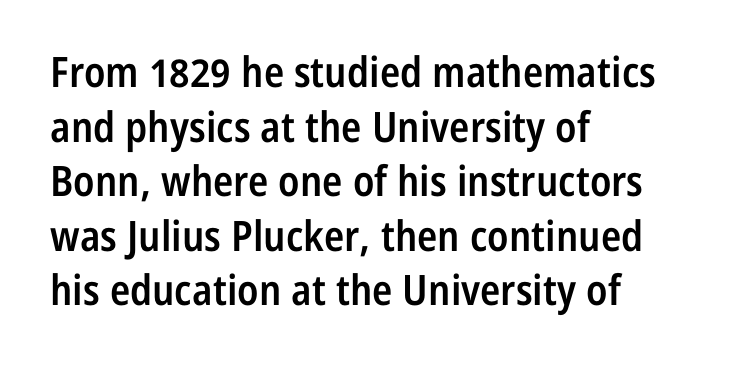
Bare-footed words on every line. Check where the strokes stop: nothing finishes them off — pure sans. Stems and bowls a touch heavier than normal — semibold. Horizontal alignment here is leftward, the default for most running prose. Style check: upright.
